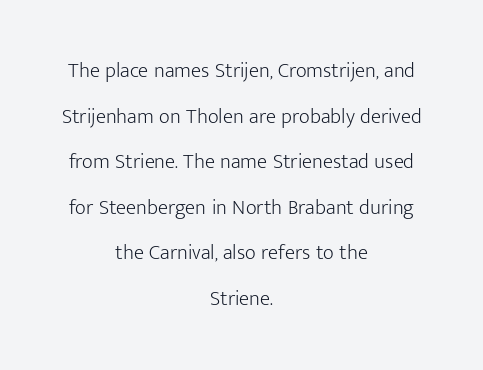
{"italic": "no", "bold": "no", "underline": "no", "align": "center", "line_spacing": "loose", "line_spacing_ratio": 2.17, "letter_spacing": "normal", "letter_spacing_em": 0.0, "glyph_px": 21}
